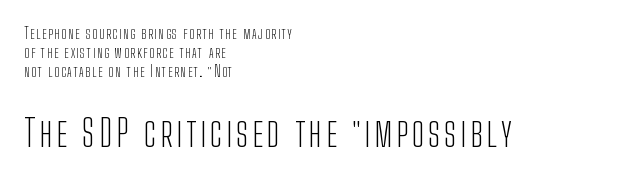
Q: Is the text bold? A: No.
Q: Is the text italic (slanted)? A: No, it is upright.
Q: Is the typeface a serif or a sans-serif typeface? A: Sans-serif.
Q: Is the text underlined? A: No.
Q: How is the paragraph aligned? A: Left-aligned.
Q: Is the spacing between lines tight, normal or loose? A: Normal.
Q: Which block of text is set in a larger size, the first (top) or the second (bottom)? A: The second (bottom) one.
Q: Width (condensed, normal, or wide)? A: Condensed.
Q: Stroke contrast? A: Low.
Q: x-height? A: Medium.
Q: Monospaced? A: No.
